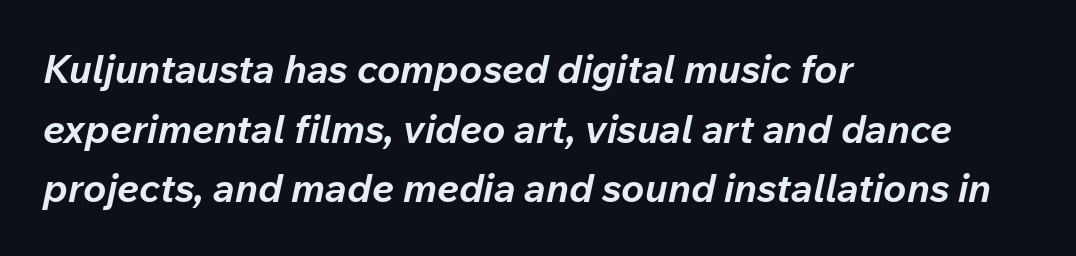
The image shows 39 px bold type, italic (leaning right); set left-aligned, normal line spacing (1.53x), normal letter spacing, not underlined; low stroke contrast and a medium x-height.
